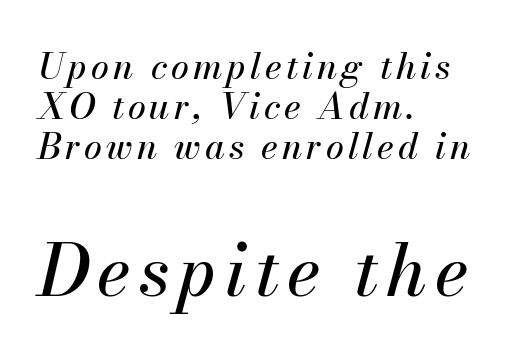
{"italic": "yes", "lean": "right", "slant_degrees": 13, "width": "normal", "stroke_contrast": "medium", "x_height": "small", "monospaced": "no", "underline": "no", "align": "left", "line_spacing": "tight", "line_spacing_ratio": 1.11, "larger_block": "second", "size_ratio": 2.0, "glyph_px": 72}
